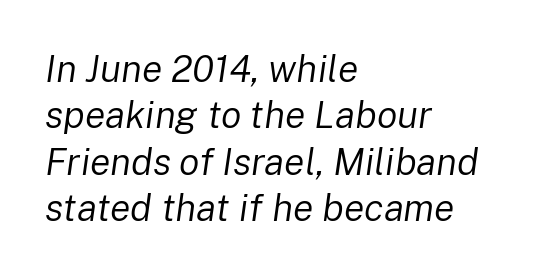
These glyphs show unthickened strokes, regular width or finer. Each row of text sits above clean, open space. If you drew a line through each stem, it would be angled. Left-aligned paragraph, ragged on the right.
